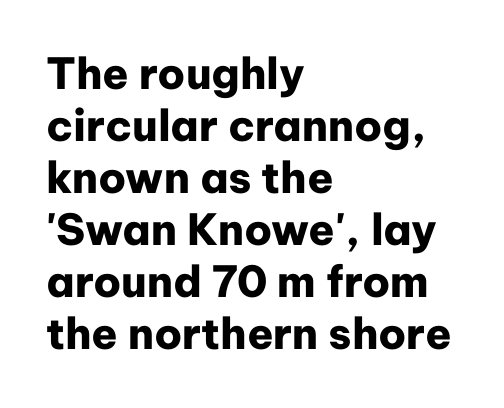
The image shows 43 px heavy sans-serif type, upright; set left-aligned, line spacing 1.21x, normal letter spacing, not underlined; low stroke contrast and a medium x-height.
